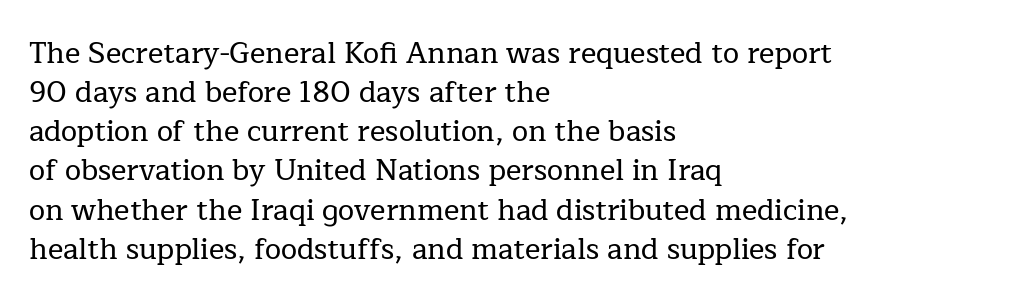
{"serif": "yes", "italic": "no", "width": "normal", "stroke_contrast": "low", "x_height": "medium", "monospaced": "no", "underline": "no", "align": "left", "line_spacing": "normal", "line_spacing_ratio": 1.35, "letter_spacing": "normal", "letter_spacing_em": 0.0, "glyph_px": 29}
